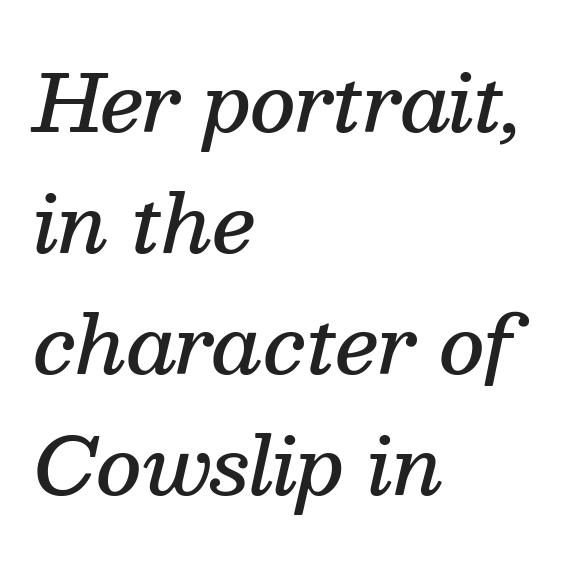
{"serif": "yes", "italic": "yes", "lean": "right", "slant_degrees": 13, "bold": "semi", "weight": "semibold", "width": "normal", "stroke_contrast": "medium", "x_height": "medium", "monospaced": "no", "underline": "no", "align": "left", "line_spacing": "normal", "line_spacing_ratio": 1.55, "letter_spacing": "normal", "letter_spacing_em": 0.0, "glyph_px": 78}
